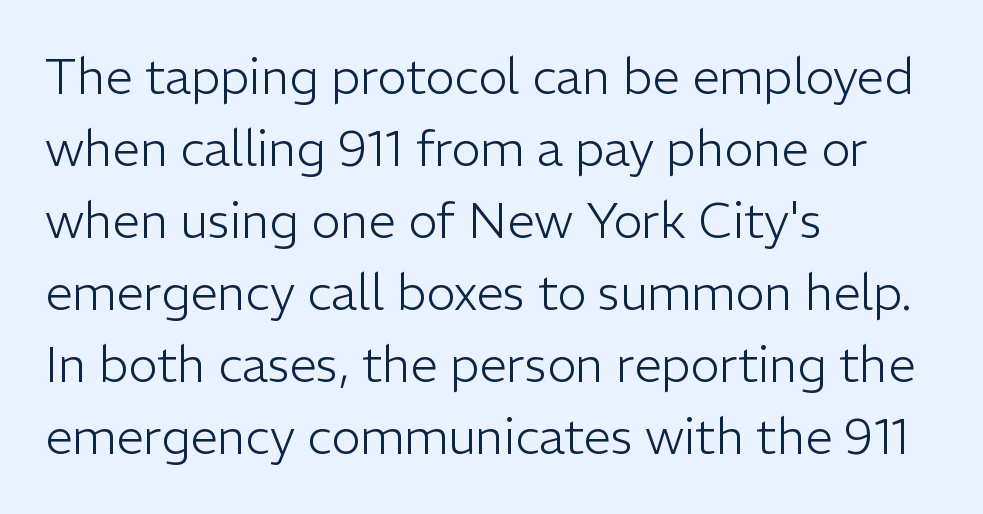
The image shows 49 px light sans-serif type, upright; set left-aligned, normal line spacing (1.47x), normal letter spacing, not underlined; low stroke contrast and a medium x-height.
